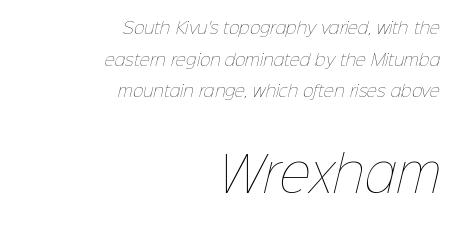
{"bold": "no", "weight": "thin", "width": "normal", "stroke_contrast": "low", "x_height": "medium", "monospaced": "no", "underline": "no", "align": "right", "line_spacing": "loose", "line_spacing_ratio": 1.98, "letter_spacing": "normal", "letter_spacing_em": 0.0, "larger_block": "second", "size_ratio": 3.0, "glyph_px": 48}
